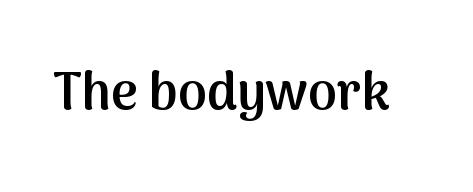
The words here are not underlined. This sample has the flowing, uneven cadence of proportional lettering. A typesetter would label this face a sans. Posture: straight, roman, zero tilt. The letters are semibold — heavier than regular but short of a full bold. Between one letter and the next there's only the usual sliver of space.
